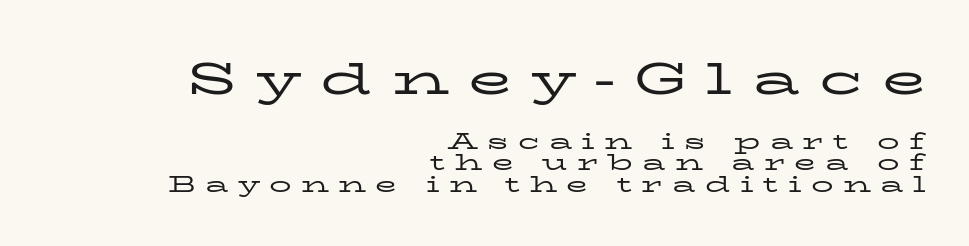
These two chunks differ in scale, with the top chunk taking the larger measure. Vertical spacing — tight. Notice how the passage keeps a crisp vertical edge on the right only. Check the space under the baseline: it is left empty.
